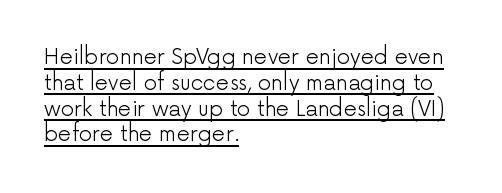
Nope, not italic — everything's standing straight. Compared with a typical body face, this is equally light or lighter still. The line texture is even and compact thanks to regular tracking. The sample's only ornament is a line tracing under the words. A classic flush-left, rag-right setting is used for this passage.
